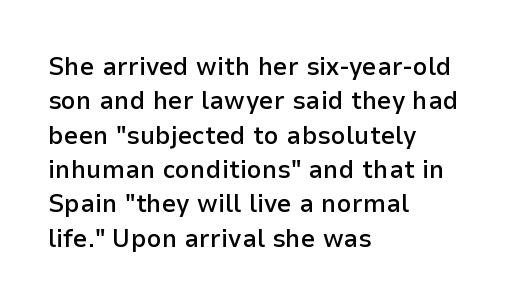
{"italic": "no", "bold": "semi", "underline": "no", "align": "left", "line_spacing": "normal", "line_spacing_ratio": 1.32, "letter_spacing": "normal", "letter_spacing_em": 0.0, "glyph_px": 26}
